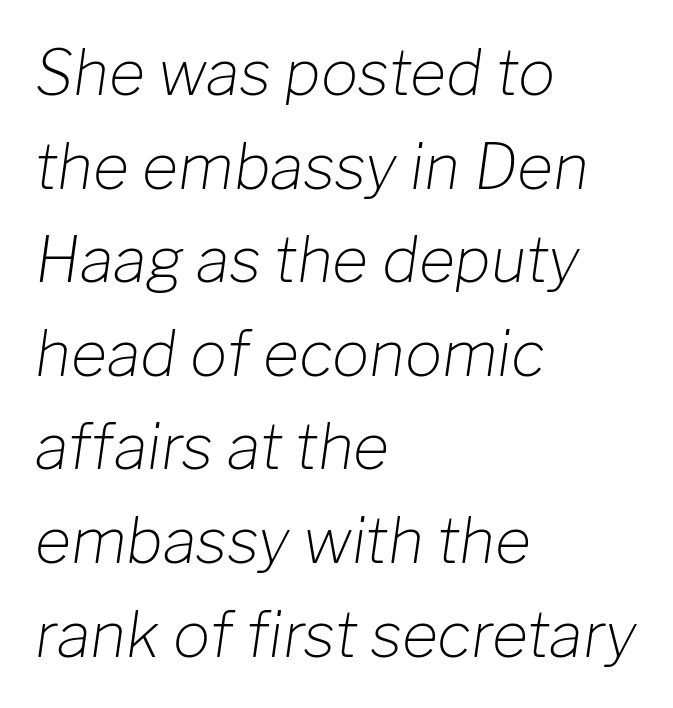
The image shows 62 px light type, italic (leaning right); set left-aligned, normal line spacing (1.51x), normal letter spacing, not underlined; low stroke contrast and a medium x-height.
